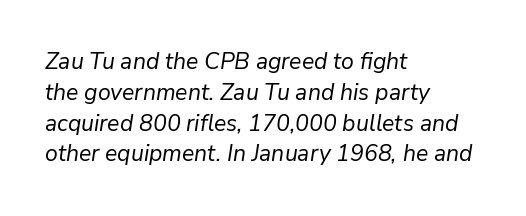
The image shows 23 px text type, italic (leaning right); set left-aligned, normal line spacing (1.34x), normal letter spacing, not underlined.
